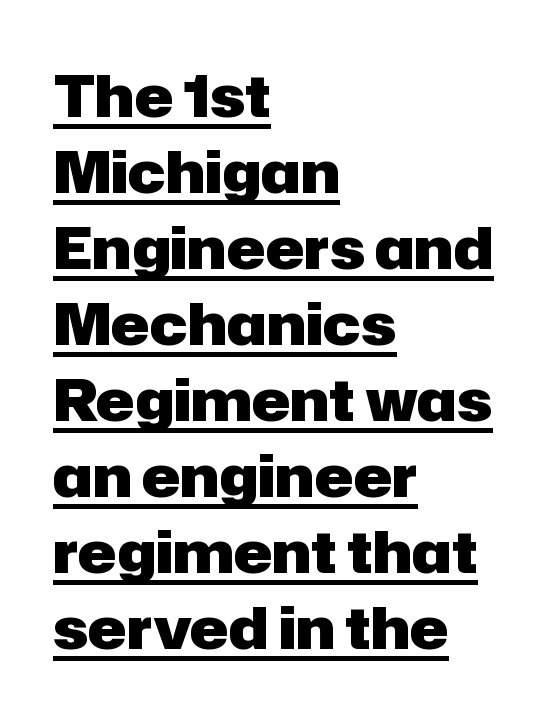
Tracking value appears to be zero — textbook default spacing. Check the space under the baseline: a stroke is drawn there. Compared with typical paragraphs, the rows here are spaced about the same. A typesetter would mark this as roman, not italic. Heft: maximum for text — a bold.
